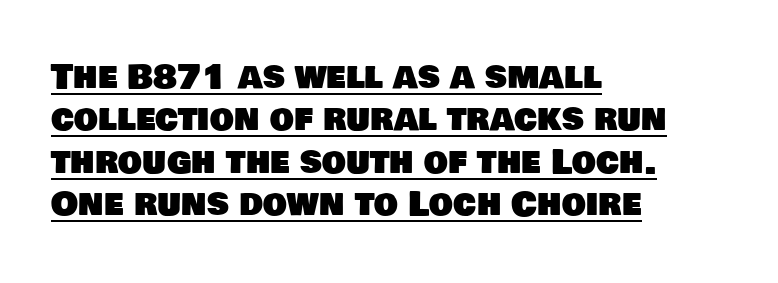
Q: Is the typeface a serif or a sans-serif typeface? A: Sans-serif.
Q: Is the text underlined? A: Yes.
Q: How is the paragraph aligned? A: Left-aligned.
Q: Is the spacing between letters normal or unusually wide? A: Normal.
Q: Is the spacing between lines tight, normal or loose? A: Normal.
Q: Width (condensed, normal, or wide)? A: Normal.
Q: Stroke contrast? A: Low.
Q: x-height? A: Large.
Q: Monospaced? A: No.
